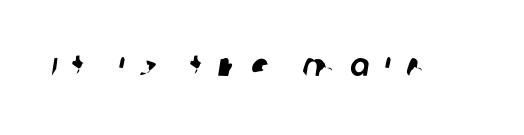
A sans-serif font was chosen for this passage. Observe the wide spacing: letters keep a clear distance from each other. Decoration check: the copy has no underline. Character widths vary here, with narrow letters taking less room than wide ones.
